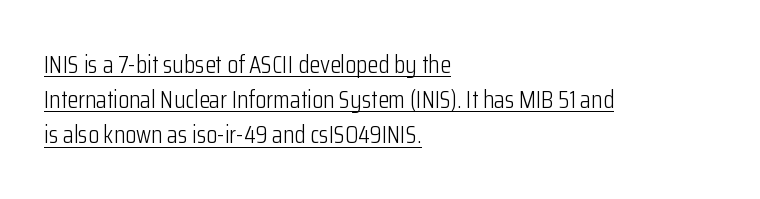
The image shows 25 px text type, upright; set left-aligned, normal line spacing (1.41x), normal letter spacing, underlined.
